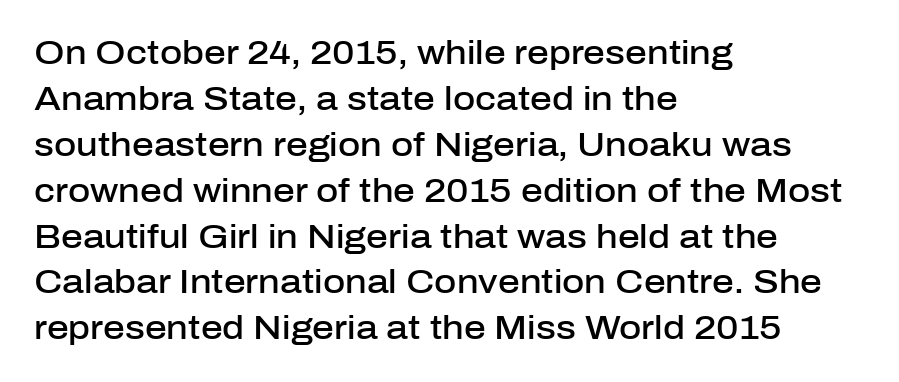
{"serif": "no", "italic": "no", "bold": "semi", "weight": "semibold", "width": "normal", "stroke_contrast": "low", "x_height": "medium", "monospaced": "no", "underline": "no", "align": "left", "line_spacing": "normal", "line_spacing_ratio": 1.35, "letter_spacing": "normal", "letter_spacing_em": 0.0, "glyph_px": 34}
